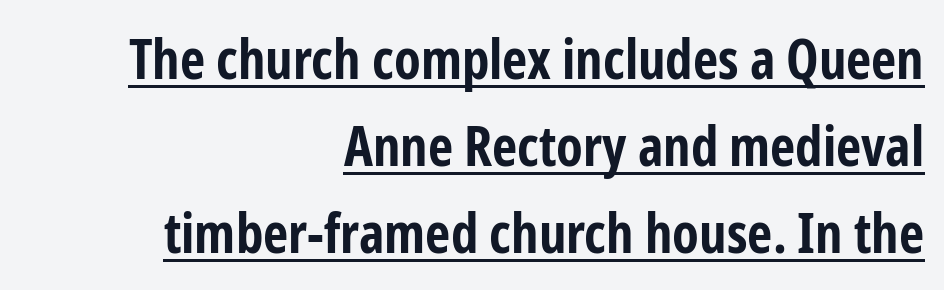
Emphasis by weight is at full strength: bold. Think of a printed novel: that variable character pitch is what you see here. What stands out about the letter spacing? Nothing — it is the standard amount. The lettering holds an erect, upright posture throughout. Quick note: interline space is typical. This is underlined copy, the kind a proofreader might mark for attention.
